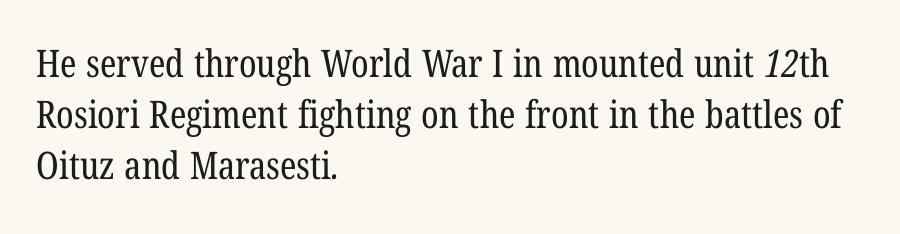
Q: Is the text bold? A: No.
Q: Is the typeface a serif or a sans-serif typeface? A: Serif.
Q: Is the text underlined? A: No.
Q: How is the paragraph aligned? A: Left-aligned.
Q: Is the spacing between letters normal or unusually wide? A: Normal.
Q: Is the spacing between lines tight, normal or loose? A: Normal.
Q: Width (condensed, normal, or wide)? A: Condensed.
Q: Stroke contrast? A: Low.
Q: x-height? A: Medium.
Q: Monospaced? A: No.
